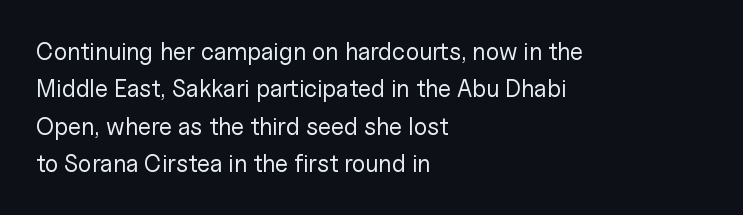
Evenly set lines give the paragraph a standard silhouette. Here the glyphs are tracked normally, forming tight word shapes. Rule under the text: the space is simply empty. Italic? Not at all — the glyphs are vertical. These glyphs show unthickened strokes, regular width or finer.
